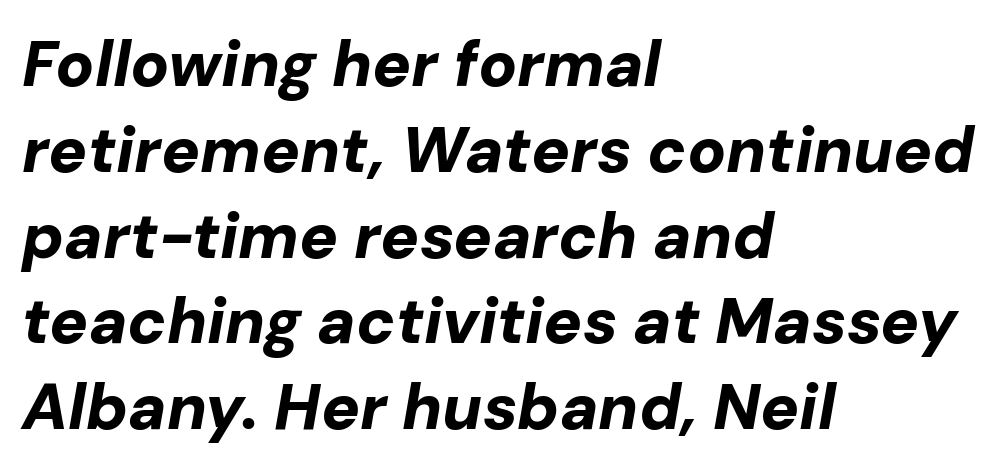
Q: Is the text bold? A: Yes.
Q: Is the text italic (slanted)? A: Yes, it leans right by about 10 degrees.
Q: Is the text underlined? A: No.
Q: How is the paragraph aligned? A: Left-aligned.
Q: Is the spacing between letters normal or unusually wide? A: Normal.
Q: Is the spacing between lines tight, normal or loose? A: Normal.
Q: Width (condensed, normal, or wide)? A: Normal.
Q: Stroke contrast? A: Low.
Q: x-height? A: Medium.
Q: Monospaced? A: No.
